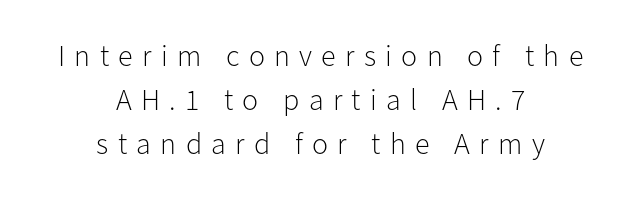
Q: Is the text bold? A: No.
Q: Is the text italic (slanted)? A: No, it is upright.
Q: Is the typeface a serif or a sans-serif typeface? A: Sans-serif.
Q: Is the text underlined? A: No.
Q: How is the paragraph aligned? A: Centered.
Q: Is the spacing between letters normal or unusually wide? A: Unusually wide.
Q: Is the spacing between lines tight, normal or loose? A: Normal.
Q: Width (condensed, normal, or wide)? A: Normal.
Q: Stroke contrast? A: Low.
Q: x-height? A: Medium.
Q: Monospaced? A: No.
